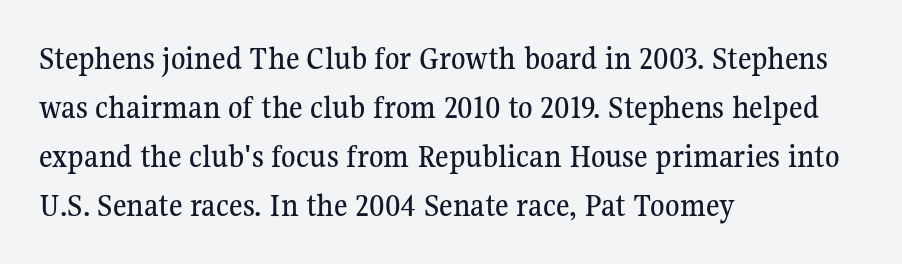
{"serif": "yes", "italic": "no", "width": "normal", "stroke_contrast": "medium", "x_height": "medium", "monospaced": "no", "underline": "no", "align": "left", "line_spacing": "normal", "line_spacing_ratio": 1.48, "letter_spacing": "normal", "letter_spacing_em": 0.0, "glyph_px": 33}
